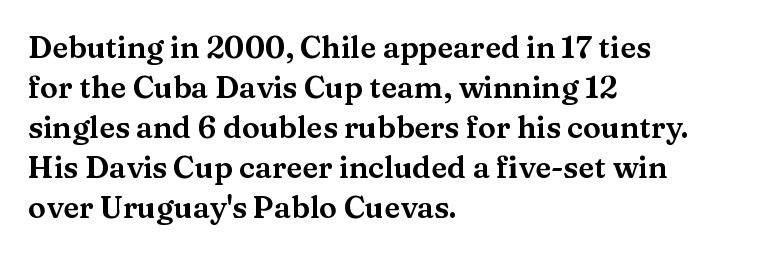
Q: Is the text italic (slanted)? A: No, it is upright.
Q: Is the typeface a serif or a sans-serif typeface? A: Serif.
Q: Is the text underlined? A: No.
Q: How is the paragraph aligned? A: Left-aligned.
Q: Is the spacing between letters normal or unusually wide? A: Normal.
Q: Is the spacing between lines tight, normal or loose? A: Normal.
Q: Width (condensed, normal, or wide)? A: Wide.
Q: Stroke contrast? A: Medium.
Q: x-height? A: Medium.
Q: Monospaced? A: No.
